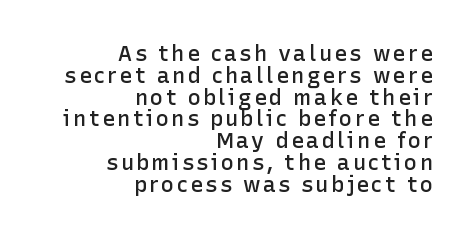
{"italic": "no", "bold": "semi", "underline": "no", "align": "right", "line_spacing": "tight", "line_spacing_ratio": 0.99, "glyph_px": 22}
